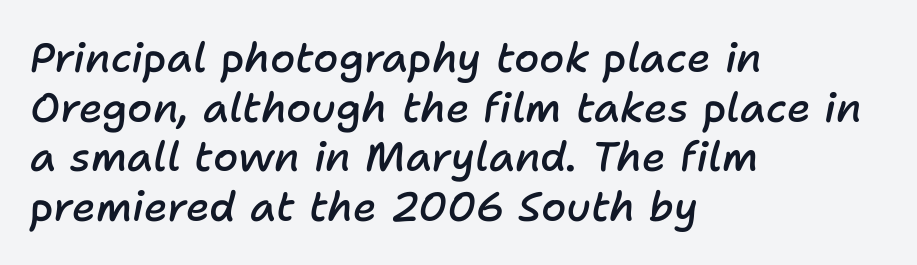
{"italic": "yes", "lean": "right", "slant_degrees": 11, "bold": "semi", "weight": "semibold", "width": "normal", "stroke_contrast": "low", "x_height": "medium", "monospaced": "no", "underline": "no", "align": "left", "line_spacing_ratio": 1.21, "letter_spacing": "normal", "letter_spacing_em": 0.0, "glyph_px": 41}
